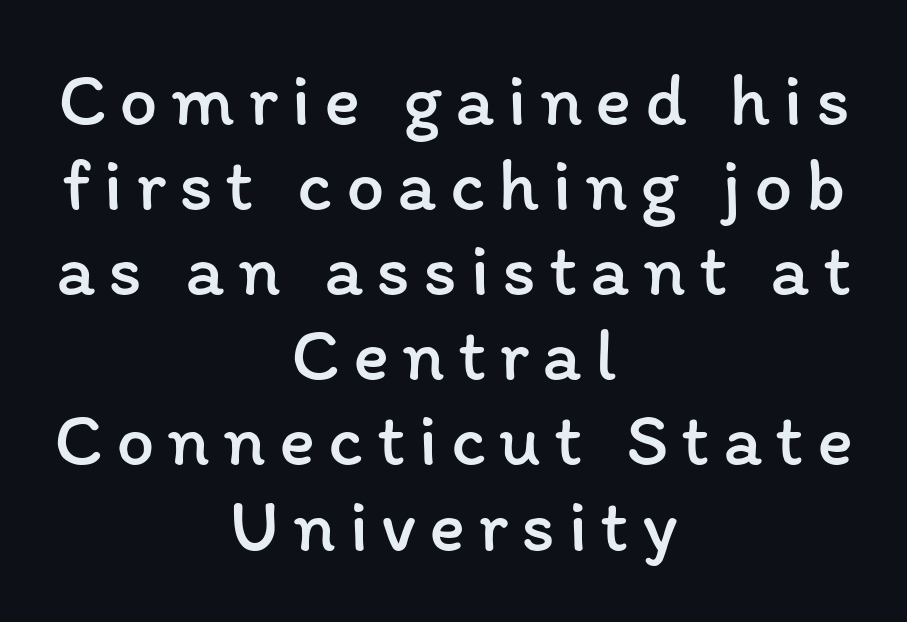
A clean baseline with only descenders dipping below it. Do the letters lean? They stand straight. The passage shown is typed in a proportional face where columns would drift. Caption: face not bold, strokes unweighted. Line spacing here is tight. The paragraph shown floats in the horizontal middle.
